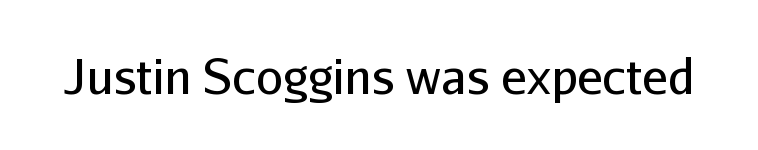
Observe the absence of serifs on each vertical stroke in this sample. The passage shown has conventional tracking throughout. Every character sits straight up, as roman type does. No letter is thick-stroked: the sample isn't bold. Think of a printed novel: that variable character pitch is what you see here. The area under the type is left untouched.
